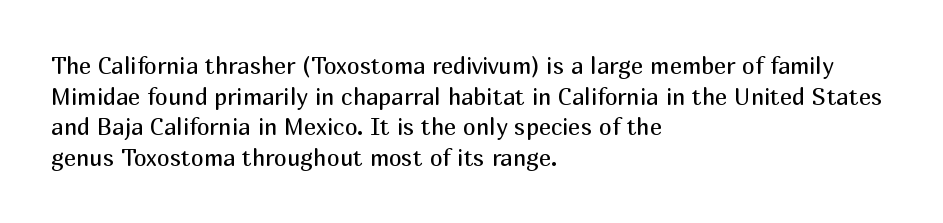
{"italic": "no", "bold": "no", "underline": "no", "align": "left", "line_spacing": "normal", "line_spacing_ratio": 1.33, "letter_spacing": "normal", "letter_spacing_em": 0.0, "glyph_px": 23}
